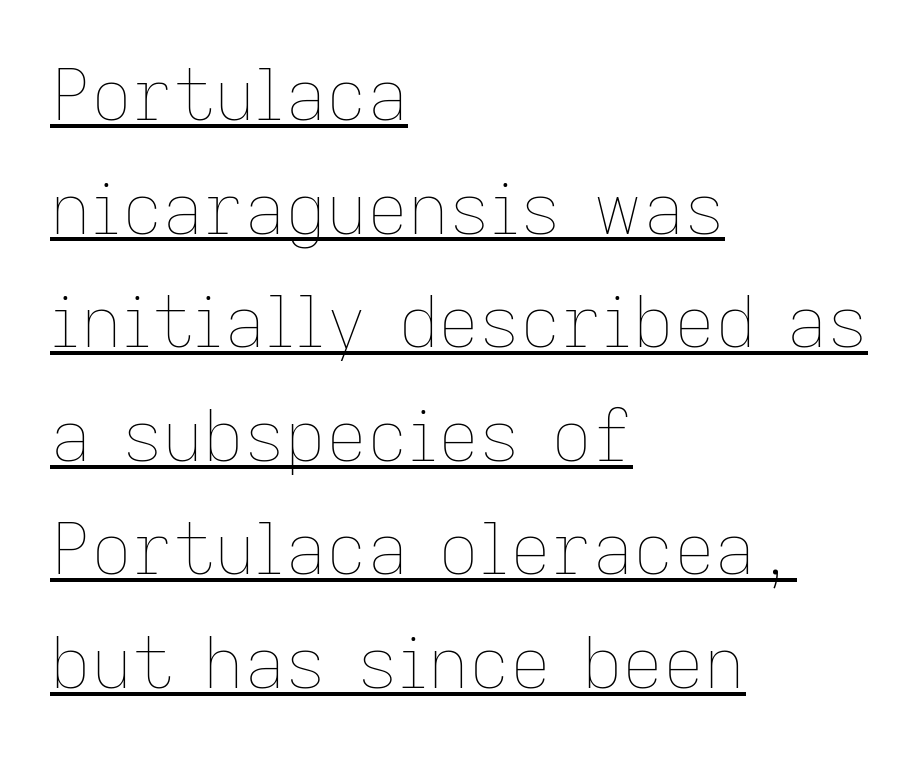
{"italic": "no", "bold": "no", "weight": "thin", "width": "normal", "stroke_contrast": "low", "x_height": "medium", "monospaced": "no", "underline": "yes", "align": "left", "line_spacing": "normal", "line_spacing_ratio": 1.6, "letter_spacing": "normal", "letter_spacing_em": 0.0, "glyph_px": 71}
